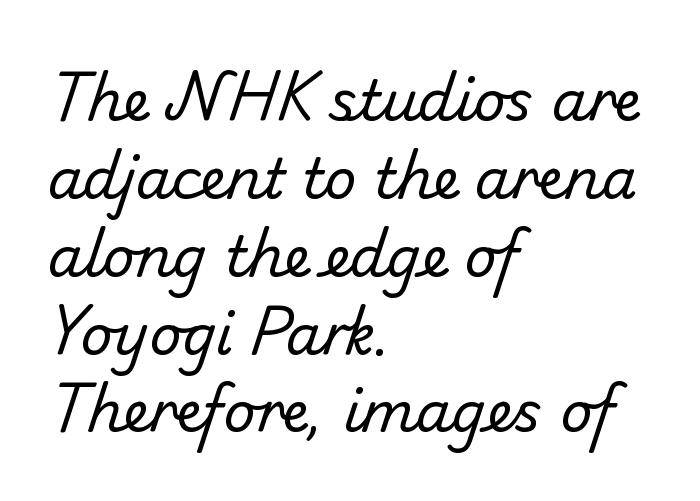
Unlike a traditional serif, this face leaves its strokes unadorned. Any mark beneath the type? The region is blank. Varying glyph widths throughout — classic text-font behaviour. What's the leading like? Ordinary, nothing unusual.
